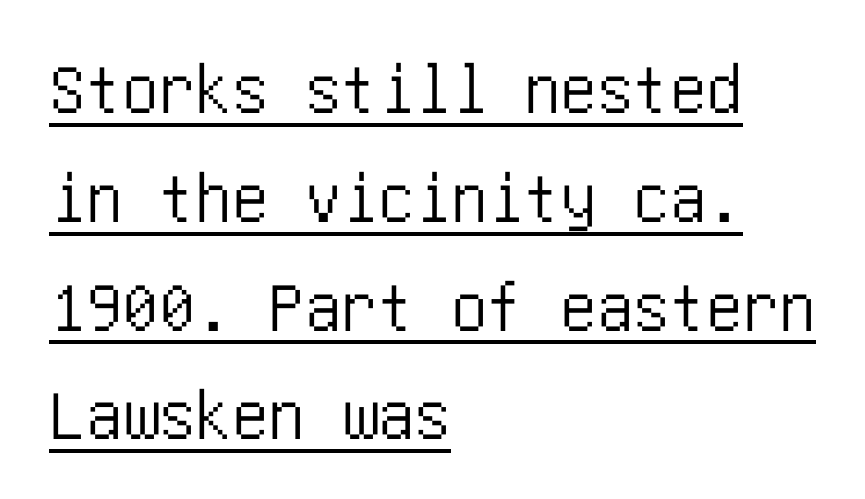
Q: Is the text italic (slanted)? A: No, it is upright.
Q: Is the typeface a serif or a sans-serif typeface? A: Sans-serif.
Q: Is the text underlined? A: Yes.
Q: How is the paragraph aligned? A: Left-aligned.
Q: Is the spacing between letters normal or unusually wide? A: Normal.
Q: Is the spacing between lines tight, normal or loose? A: Normal.
Q: Width (condensed, normal, or wide)? A: Condensed.
Q: Stroke contrast? A: Low.
Q: x-height? A: Large.
